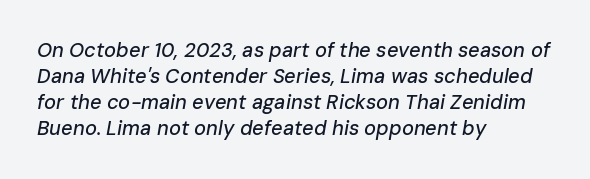
Q: Is the text italic (slanted)? A: Yes, it leans right by about 10 degrees.
Q: Is the text underlined? A: No.
Q: How is the paragraph aligned? A: Left-aligned.
Q: Is the spacing between letters normal or unusually wide? A: Normal.
Q: Is the spacing between lines tight, normal or loose? A: Normal.
